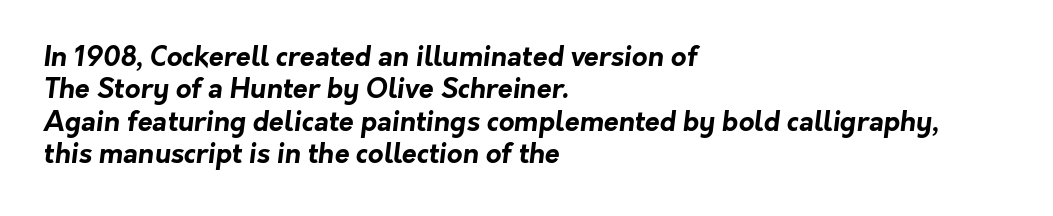
{"bold": "yes", "underline": "no", "align": "left", "line_spacing_ratio": 1.2, "letter_spacing": "normal", "letter_spacing_em": 0.0, "glyph_px": 27}
